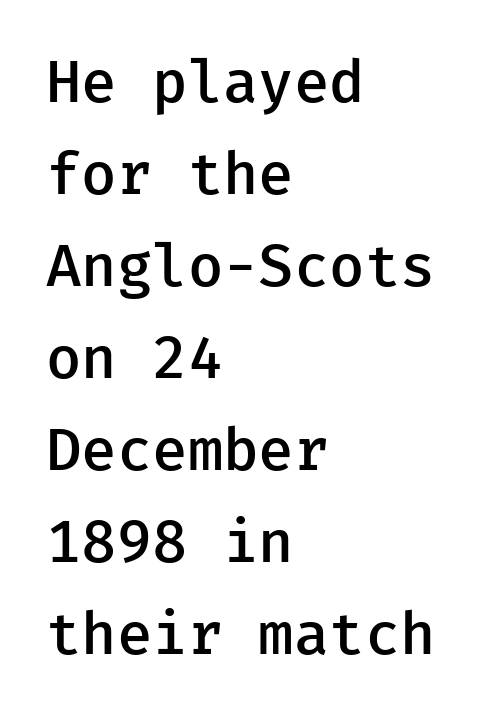
Type without underlining. A classic flush-left, rag-right setting is used for this passage. The specimen reads as upright at a glance. Each word holds together tightly as a unit, with standard inter-letter gaps.
